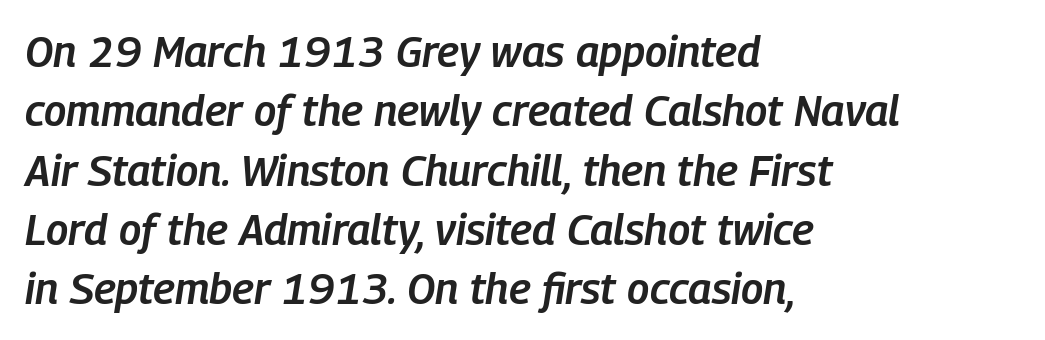
{"italic": "yes", "lean": "right", "slant_degrees": 9, "bold": "semi", "weight": "semibold", "width": "condensed", "stroke_contrast": "low", "x_height": "medium", "monospaced": "no", "underline": "no", "align": "left", "line_spacing": "normal", "line_spacing_ratio": 1.38, "letter_spacing": "normal", "letter_spacing_em": 0.0, "glyph_px": 43}
